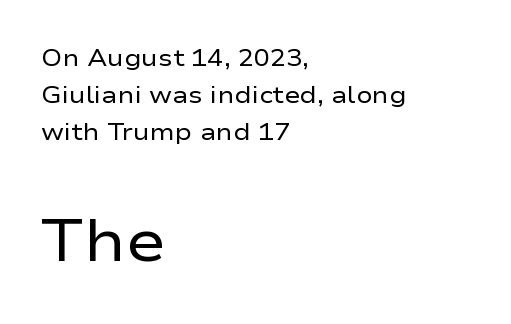
Q: Is the text bold? A: No.
Q: Is the text italic (slanted)? A: No, it is upright.
Q: Is the typeface a serif or a sans-serif typeface? A: Sans-serif.
Q: Is the text underlined? A: No.
Q: How is the paragraph aligned? A: Left-aligned.
Q: Is the spacing between letters normal or unusually wide? A: Normal.
Q: Is the spacing between lines tight, normal or loose? A: Normal.
Q: Which block of text is set in a larger size, the first (top) or the second (bottom)? A: The second (bottom) one.
Q: Width (condensed, normal, or wide)? A: Wide.
Q: Stroke contrast? A: Low.
Q: x-height? A: Medium.
Q: Monospaced? A: No.
